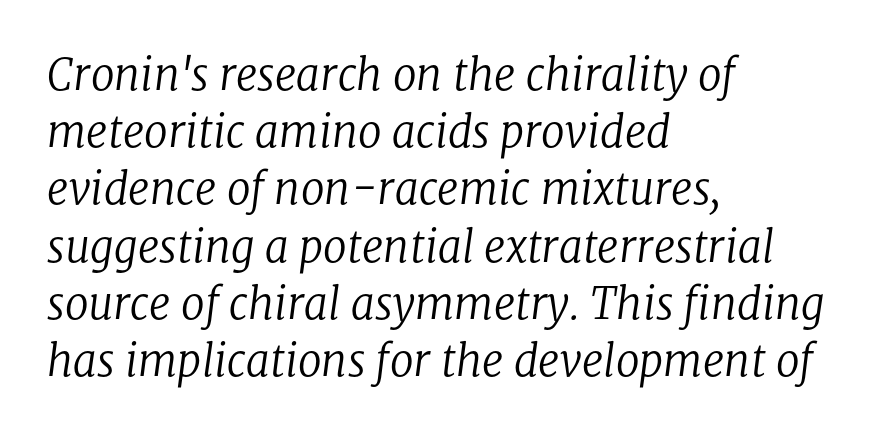
Q: Is the text bold? A: No.
Q: Is the text italic (slanted)? A: Yes, it leans right by about 8 degrees.
Q: Is the typeface a serif or a sans-serif typeface? A: Serif.
Q: Is the text underlined? A: No.
Q: How is the paragraph aligned? A: Left-aligned.
Q: Is the spacing between letters normal or unusually wide? A: Normal.
Q: Is the spacing between lines tight, normal or loose? A: Normal.
Q: Width (condensed, normal, or wide)? A: Normal.
Q: Stroke contrast? A: Low.
Q: x-height? A: Medium.
Q: Monospaced? A: No.
